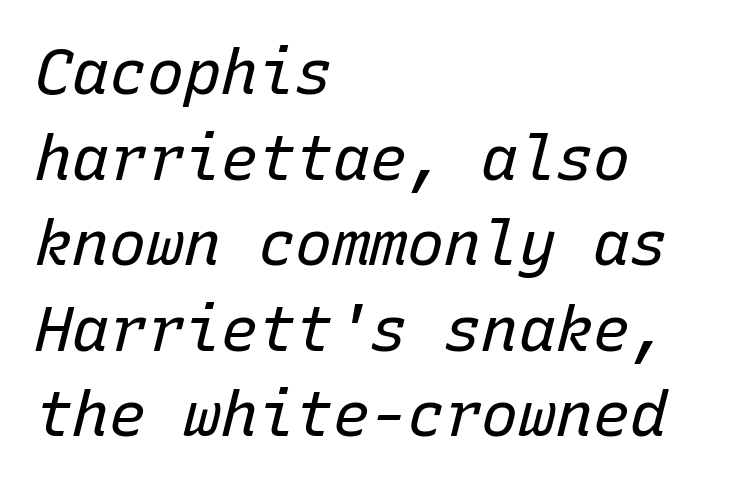
Is the stroke heavy? The answer is a plain regular-or-lighter. The block of text has a typical density, with ordinary space between rows. Looks like terminal output: every glyph gets an equal slot. Every row of glyphs begins at an identical x-position on the left. Spacing between characters is what you'd get straight out of the box. Emphasis-style slanted type is in use.
